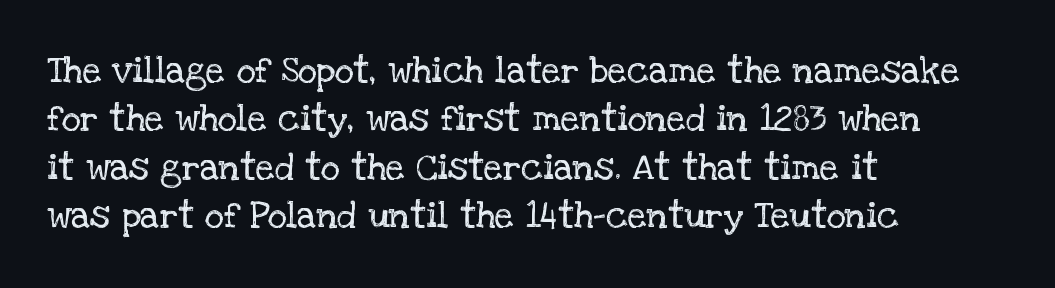
Q: Is the text bold? A: No.
Q: Is the text italic (slanted)? A: No, it is upright.
Q: Is the typeface a serif or a sans-serif typeface? A: Serif.
Q: Is the text underlined? A: No.
Q: How is the paragraph aligned? A: Left-aligned.
Q: Is the spacing between letters normal or unusually wide? A: Normal.
Q: Is the spacing between lines tight, normal or loose? A: Normal.
Q: Width (condensed, normal, or wide)? A: Normal.
Q: Stroke contrast? A: Low.
Q: x-height? A: Large.
Q: Monospaced? A: No.
